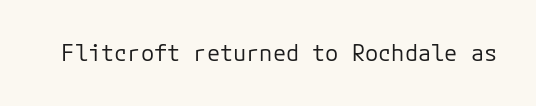
The image shows 22 px text type, upright; set normal letter spacing, not underlined.
